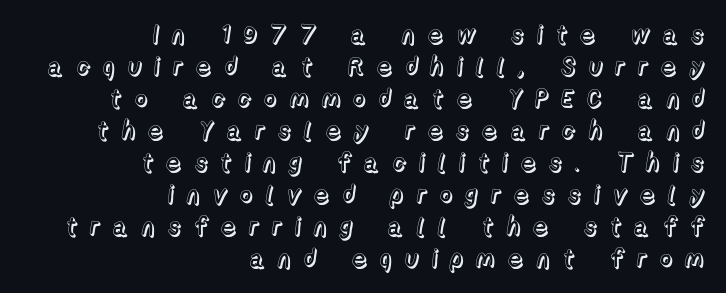
Underline: absent. Students, observe: this is what conventionally led text looks like. In CSS terms this would be text-align: right. This sample uses expanded letter spacing, leaving extra air between glyphs.
